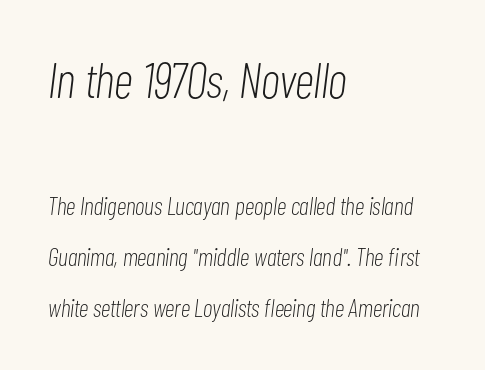
{"italic": "yes", "lean": "right", "slant_degrees": 7, "bold": "no", "weight": "light", "width": "condensed", "stroke_contrast": "low", "x_height": "medium", "monospaced": "no", "underline": "no", "align": "left", "line_spacing": "loose", "line_spacing_ratio": 2.04, "letter_spacing": "normal", "letter_spacing_em": 0.0, "larger_block": "first", "size_ratio": 2.0, "glyph_px": 50}
